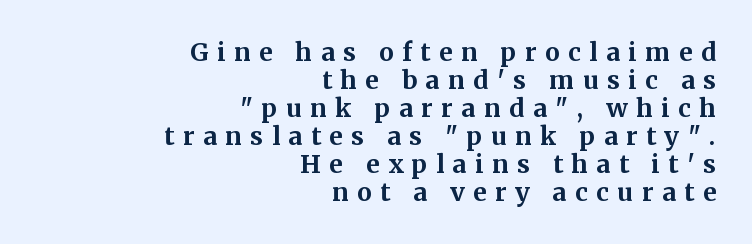
The image shows 25 px bold type, upright; set right-aligned, tight line spacing (1.12x), unusually wide letter spacing (+0.34 em), not underlined.
